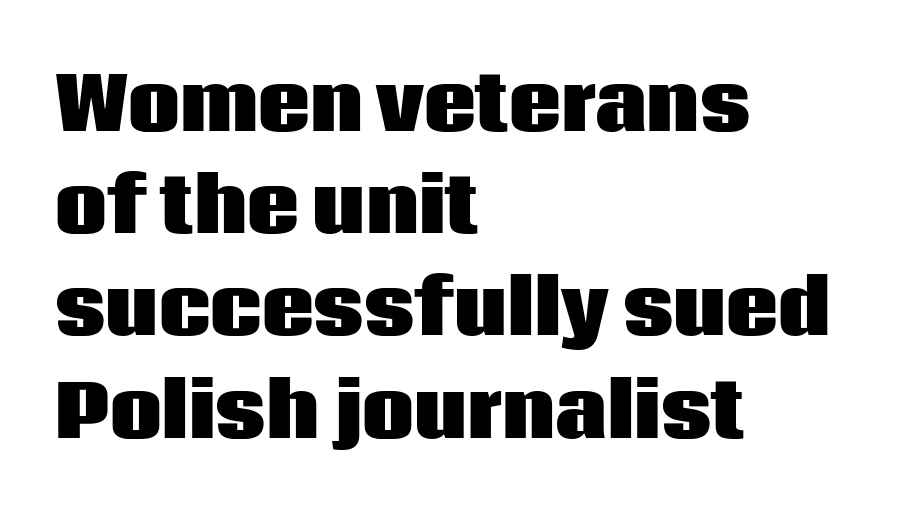
Q: Is the text bold? A: Yes.
Q: Is the text italic (slanted)? A: No, it is upright.
Q: Is the typeface a serif or a sans-serif typeface? A: Sans-serif.
Q: Is the text underlined? A: No.
Q: How is the paragraph aligned? A: Left-aligned.
Q: Is the spacing between letters normal or unusually wide? A: Normal.
Q: Is the spacing between lines tight, normal or loose? A: Normal.
Q: Width (condensed, normal, or wide)? A: Normal.
Q: Stroke contrast? A: Low.
Q: x-height? A: Large.
Q: Monospaced? A: No.
